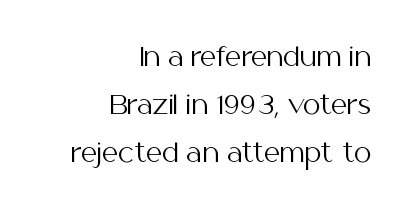
The image shows 25 px text type, upright; set right-aligned, loose line spacing (1.92x), normal letter spacing, not underlined.
